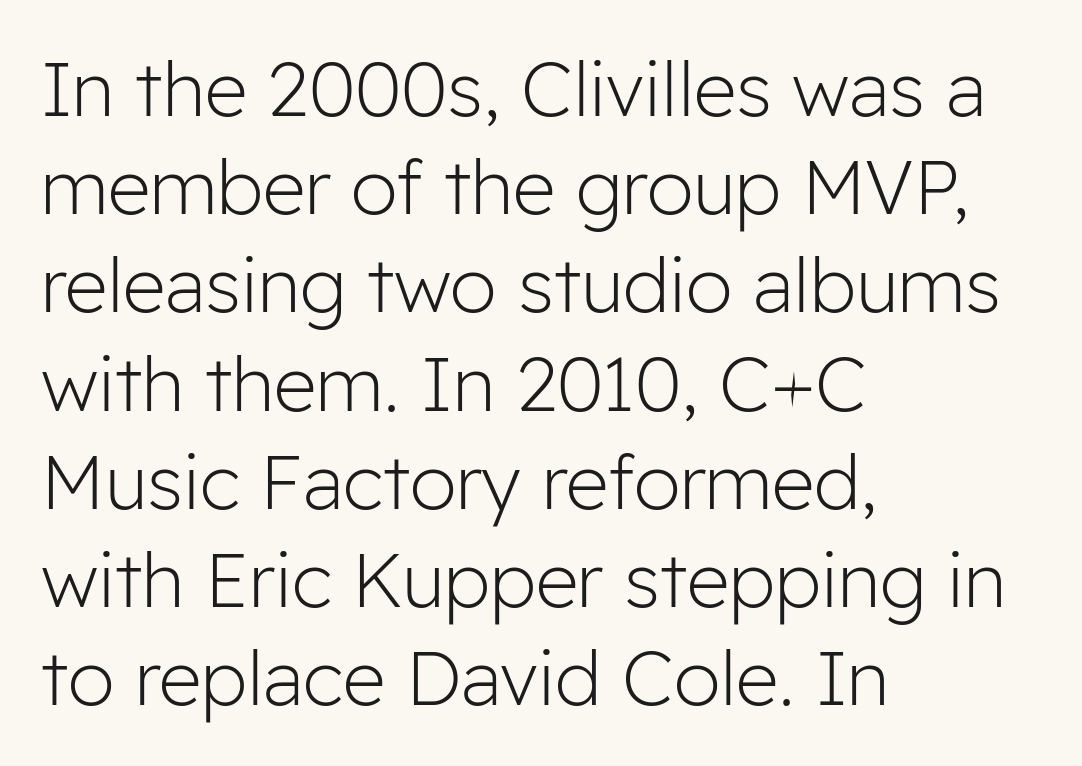
{"serif": "no", "italic": "no", "bold": "no", "weight": "light", "width": "normal", "stroke_contrast": "low", "x_height": "medium", "monospaced": "no", "underline": "no", "align": "left", "line_spacing": "normal", "line_spacing_ratio": 1.31, "letter_spacing": "normal", "letter_spacing_em": 0.0, "glyph_px": 75}
